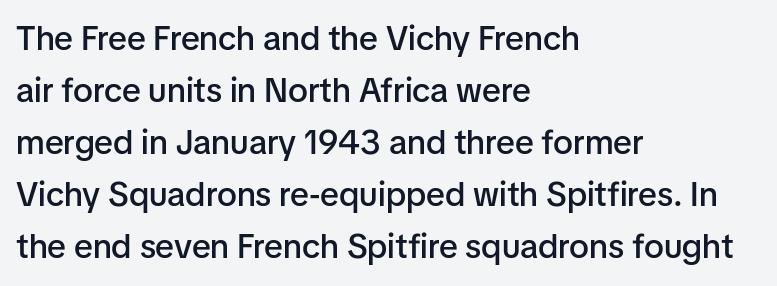
The image shows 34 px semibold sans-serif type, upright; set left-aligned, normal line spacing (1.53x), normal letter spacing, not underlined; low stroke contrast and a medium x-height.
